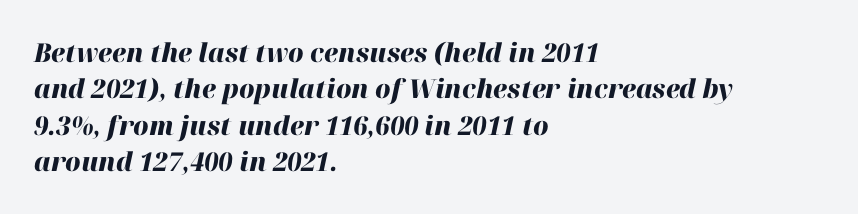
{"italic": "yes", "lean": "right", "slant_degrees": 12, "bold": "yes", "underline": "no", "align": "left", "line_spacing": "normal", "line_spacing_ratio": 1.4, "letter_spacing": "normal", "letter_spacing_em": 0.0, "glyph_px": 26}
